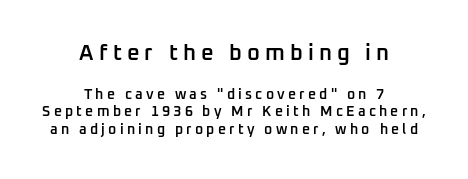
Q: Is the text bold? A: Semi-bold.
Q: Is the text italic (slanted)? A: No, it is upright.
Q: Is the text underlined? A: No.
Q: How is the paragraph aligned? A: Centered.
Q: Is the spacing between letters normal or unusually wide? A: Unusually wide.
Q: Which block of text is set in a larger size, the first (top) or the second (bottom)? A: The first (top) one.
